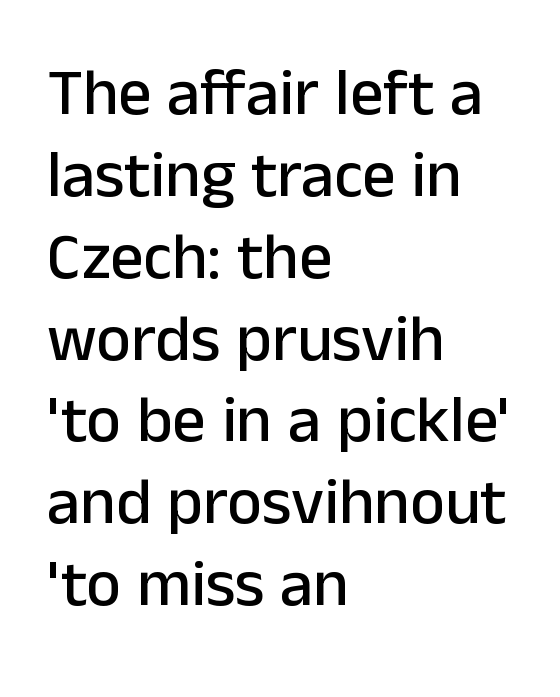
{"serif": "no", "italic": "no", "width": "normal", "stroke_contrast": "low", "x_height": "medium", "monospaced": "no", "underline": "no", "align": "left", "line_spacing_ratio": 1.24, "letter_spacing": "normal", "letter_spacing_em": 0.0, "glyph_px": 66}
